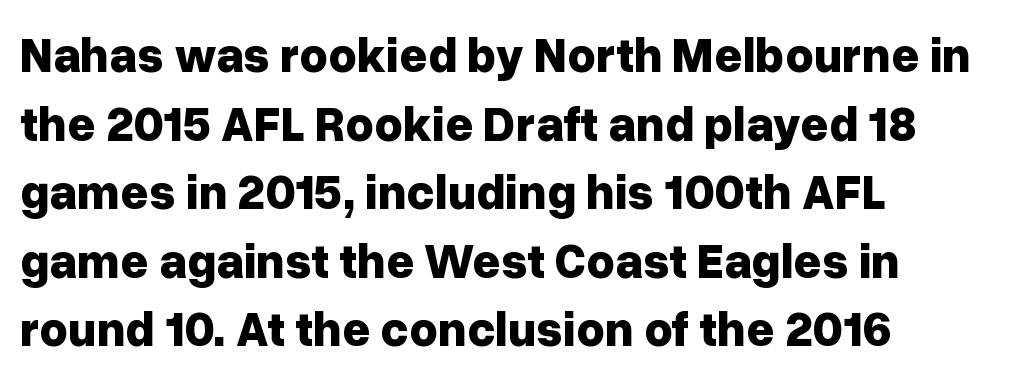
Varying glyph widths throughout — classic text-font behaviour. Compared with a centered layout, this one pins lines to the left instead. Spacing between characters is what you'd get straight out of the box. Stroke terminals: plain, sans-serif.
